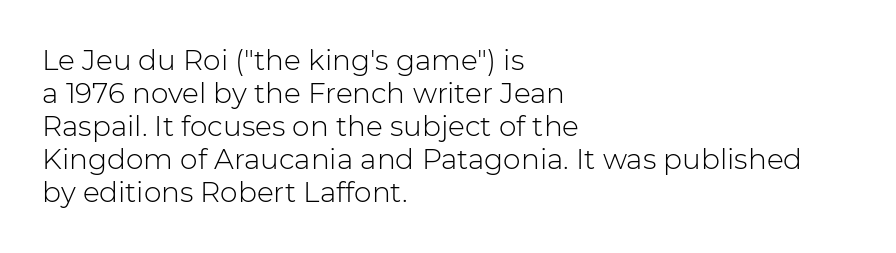
{"serif": "no", "italic": "no", "bold": "no", "weight": "light", "width": "normal", "stroke_contrast": "low", "x_height": "medium", "monospaced": "no", "underline": "no", "align": "left", "line_spacing_ratio": 1.18, "letter_spacing": "normal", "letter_spacing_em": 0.0, "glyph_px": 28}
